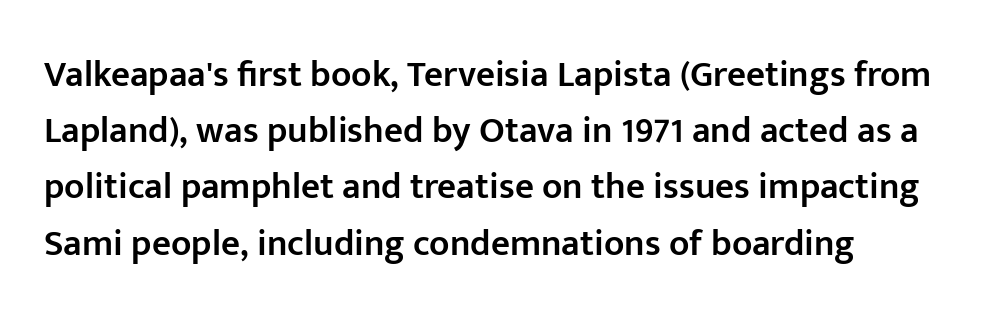
Q: Is the text bold? A: Semi-bold.
Q: Is the text italic (slanted)? A: No, it is upright.
Q: Is the typeface a serif or a sans-serif typeface? A: Sans-serif.
Q: Is the text underlined? A: No.
Q: Is the spacing between letters normal or unusually wide? A: Normal.
Q: Is the spacing between lines tight, normal or loose? A: Normal.
Q: Width (condensed, normal, or wide)? A: Normal.
Q: Stroke contrast? A: Low.
Q: x-height? A: Medium.
Q: Monospaced? A: No.
